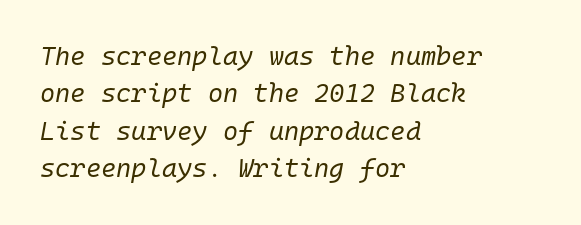
Q: Is the text bold? A: No.
Q: Is the text italic (slanted)? A: Yes, it leans right by about 10 degrees.
Q: Is the text underlined? A: No.
Q: How is the paragraph aligned? A: Left-aligned.
Q: Is the spacing between letters normal or unusually wide? A: Normal.
Q: Is the spacing between lines tight, normal or loose? A: Normal.
